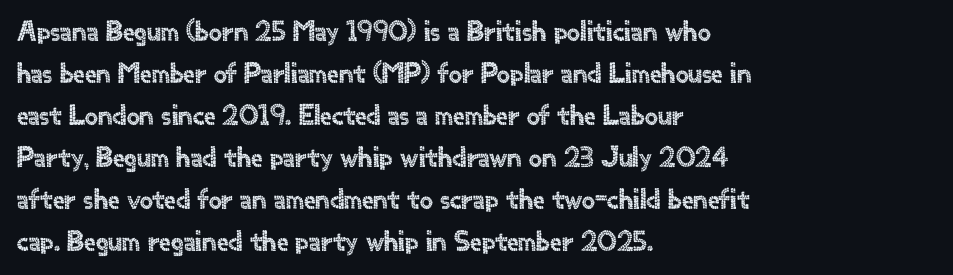
{"serif": "no", "italic": "no", "width": "normal", "x_height": "small", "monospaced": "no", "underline": "no", "align": "left", "line_spacing": "normal", "line_spacing_ratio": 1.45, "letter_spacing": "normal", "letter_spacing_em": 0.0, "glyph_px": 29}
